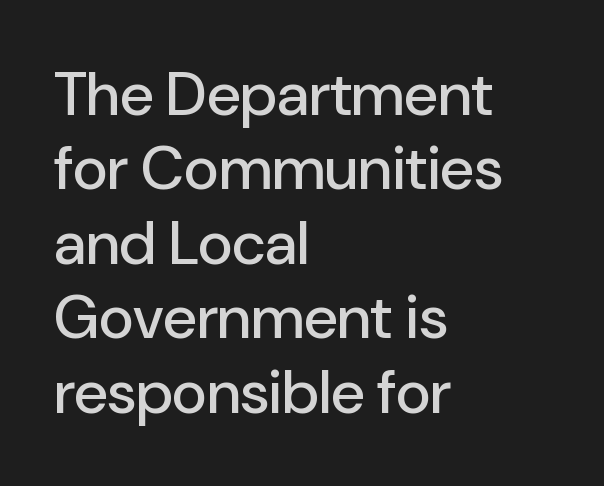
The image shows 61 px sans-serif type, upright; set left-aligned, line spacing 1.22x, normal letter spacing, not underlined; low stroke contrast and a medium x-height.
